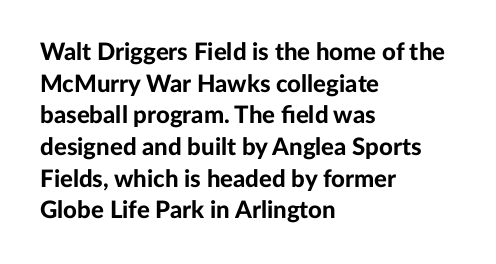
Q: Is the text bold? A: Yes.
Q: Is the text italic (slanted)? A: No, it is upright.
Q: Is the text underlined? A: No.
Q: How is the paragraph aligned? A: Left-aligned.
Q: Is the spacing between letters normal or unusually wide? A: Normal.
Q: Is the spacing between lines tight, normal or loose? A: Normal.
